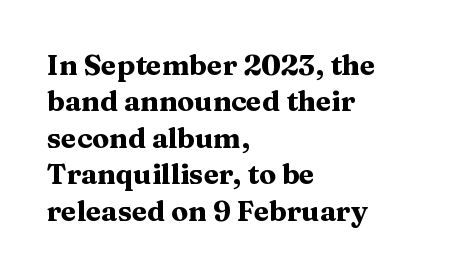
Compared with an ordinary text face, these strokes are far heavier — a full bold. Small tapered or slab feet sit at the stroke ends, so this counts as serif. Plain, unruled lines of type. Caption: multi-line text, flush left, ragged right. The lines sit at an ordinary, default distance from one another. The face used here is proportionally spaced, like ordinary book or web type.
